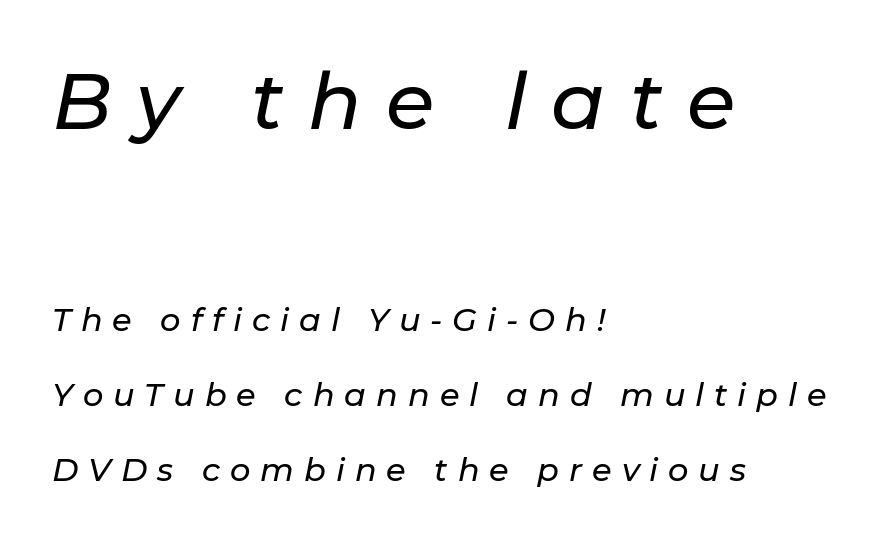
The image shows 79 px text type, italic (leaning right); set left-aligned, loose line spacing (2.34x), unusually wide letter spacing (+0.31 em), not underlined; the first (top) block is 2.47x larger; low stroke contrast and a medium x-height.
